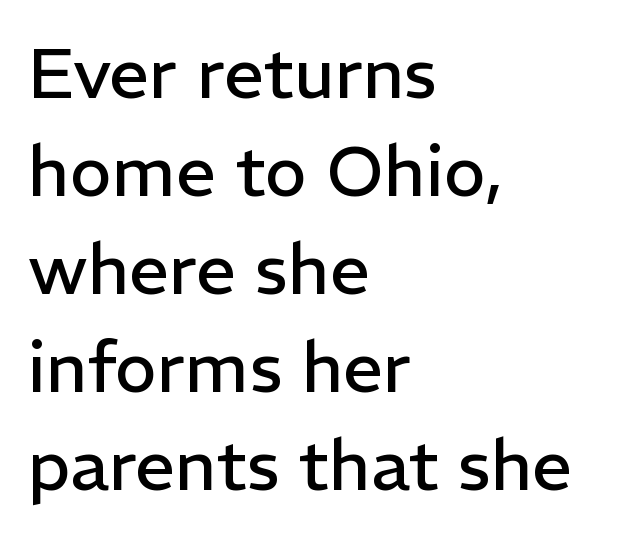
The image shows 71 px regular-weight sans-serif type, upright; set left-aligned, normal line spacing (1.38x), normal letter spacing, not underlined; low stroke contrast and a medium x-height.
